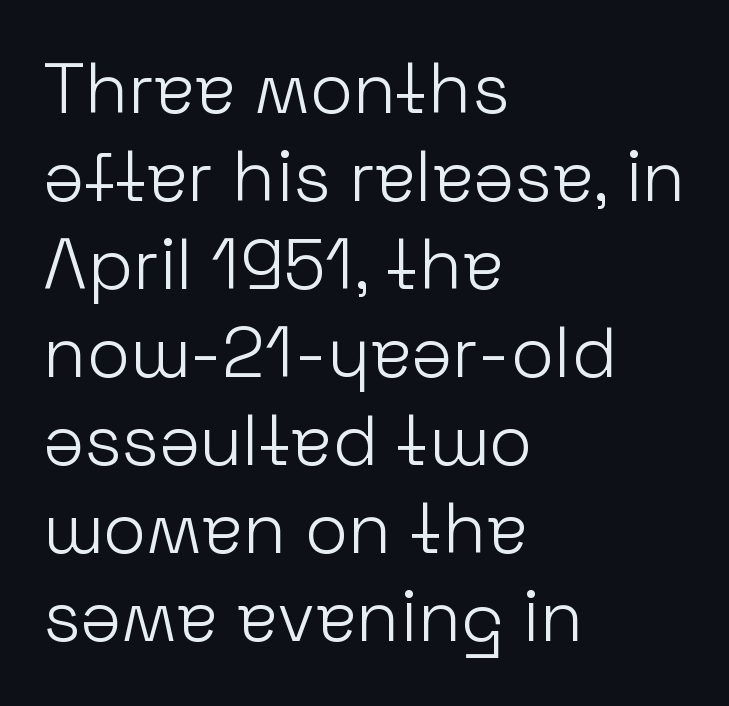
The image shows 71 px light sans-serif type, upright; set left-aligned, line spacing 1.24x, normal letter spacing, not underlined; low stroke contrast and a medium x-height.
